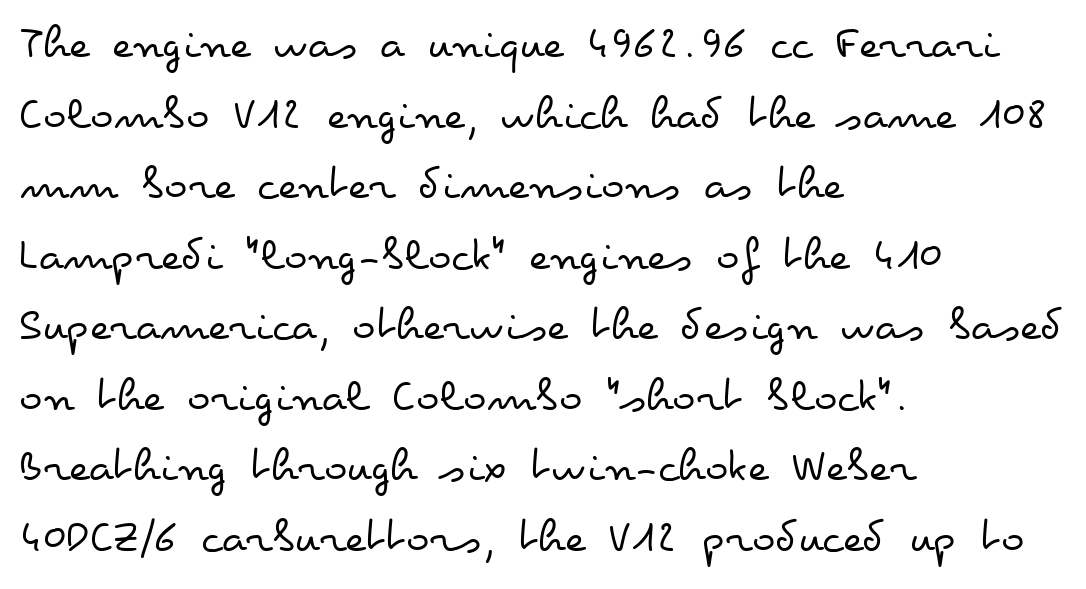
Q: Is the text bold? A: No.
Q: Is the text italic (slanted)? A: No, it is upright.
Q: Is the text underlined? A: No.
Q: How is the paragraph aligned? A: Left-aligned.
Q: Is the spacing between letters normal or unusually wide? A: Normal.
Q: Is the spacing between lines tight, normal or loose? A: Normal.
Q: Width (condensed, normal, or wide)? A: Wide.
Q: Stroke contrast? A: Low.
Q: x-height? A: Small.
Q: Monospaced? A: No.
